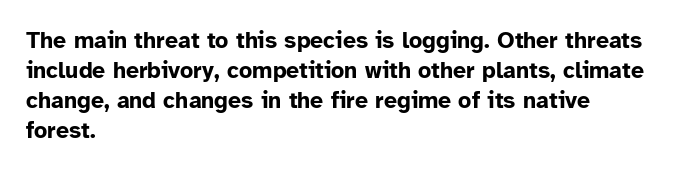
The image shows 23 px bold type, upright; set left-aligned, normal line spacing (1.31x), normal letter spacing, not underlined.
